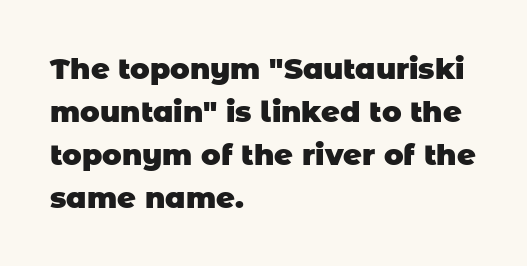
{"serif": "no", "bold": "yes", "weight": "heavy", "width": "normal", "stroke_contrast": "low", "x_height": "large", "monospaced": "no", "underline": "no", "align": "left", "line_spacing": "normal", "line_spacing_ratio": 1.48, "letter_spacing": "normal", "letter_spacing_em": 0.0, "glyph_px": 29}
